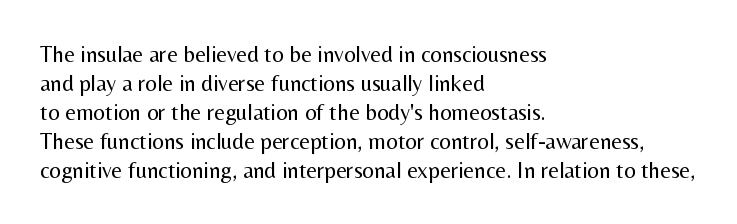
Q: Is the text bold? A: No.
Q: Is the text italic (slanted)? A: No, it is upright.
Q: Is the text underlined? A: No.
Q: How is the paragraph aligned? A: Left-aligned.
Q: Is the spacing between letters normal or unusually wide? A: Normal.
Q: Is the spacing between lines tight, normal or loose? A: Normal.
